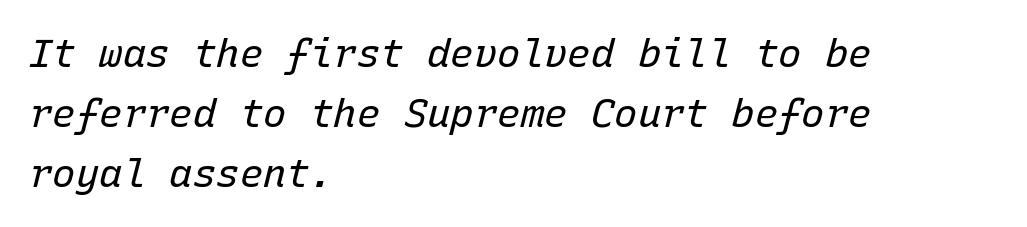
How would I describe the line gaps? Plain and ordinary. The letterforms sit at book weight or below. Quick note: italic. The foot of each line stays bare and open.
